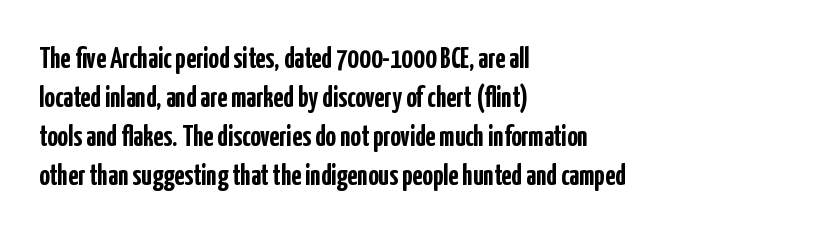
Is there any slant? The stems are plumb. Tracking here is standard; glyphs follow each other at the usual distance. The space beneath each line is pristine and unruled. This rendering uses left alignment, leaving the right contour irregular.
